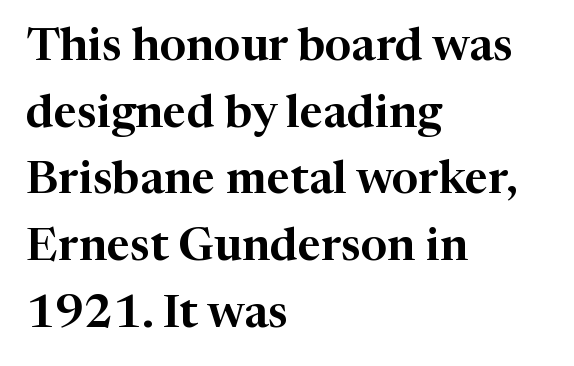
Q: Is the text italic (slanted)? A: No, it is upright.
Q: Is the typeface a serif or a sans-serif typeface? A: Serif.
Q: Is the text underlined? A: No.
Q: How is the paragraph aligned? A: Left-aligned.
Q: Is the spacing between letters normal or unusually wide? A: Normal.
Q: Is the spacing between lines tight, normal or loose? A: Normal.
Q: Width (condensed, normal, or wide)? A: Normal.
Q: Stroke contrast? A: High.
Q: x-height? A: Medium.
Q: Monospaced? A: No.
